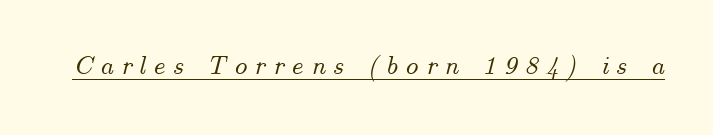
{"italic": "yes", "lean": "right", "slant_degrees": 14, "underline": "yes", "letter_spacing": "wide", "letter_spacing_em": 0.26, "glyph_px": 27}
